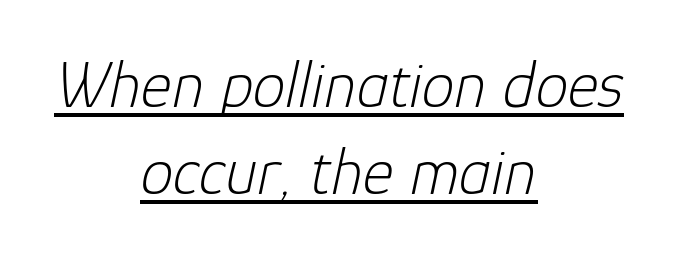
The image shows 66 px light type, italic (leaning right); set centered, normal line spacing (1.32x), normal letter spacing, underlined; low stroke contrast and a medium x-height.
